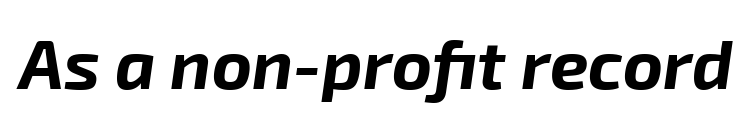
{"italic": "yes", "lean": "right", "slant_degrees": 8, "bold": "yes", "weight": "bold", "width": "normal", "stroke_contrast": "low", "x_height": "medium", "monospaced": "no", "underline": "no", "letter_spacing": "normal", "letter_spacing_em": 0.0, "glyph_px": 69}
